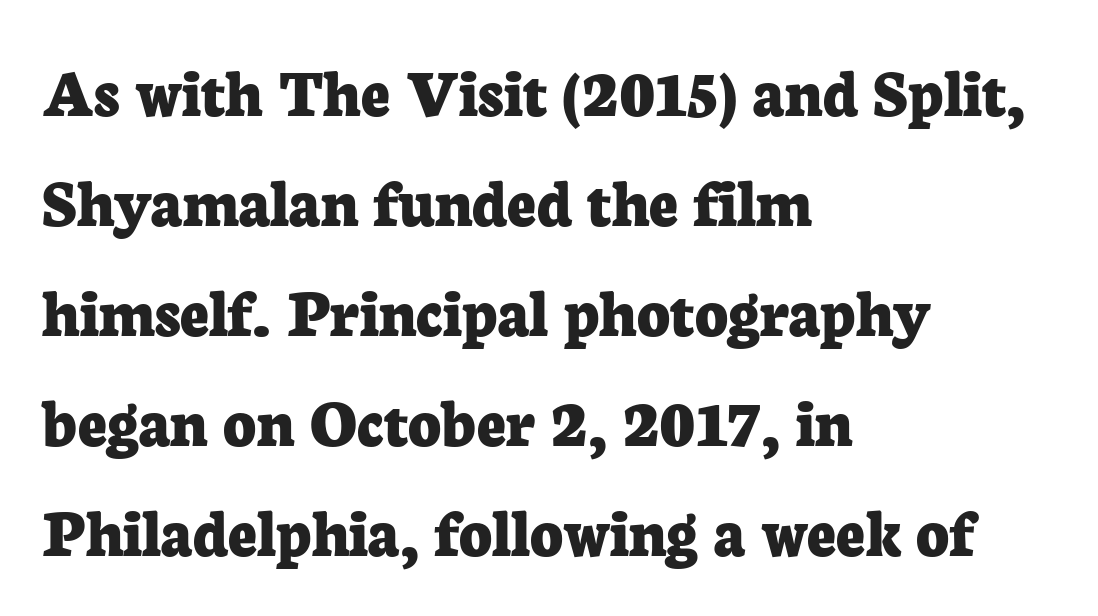
The image shows 71 px bold serif type, upright; set left-aligned, normal line spacing (1.55x), normal letter spacing, not underlined; low stroke contrast and a medium x-height.
